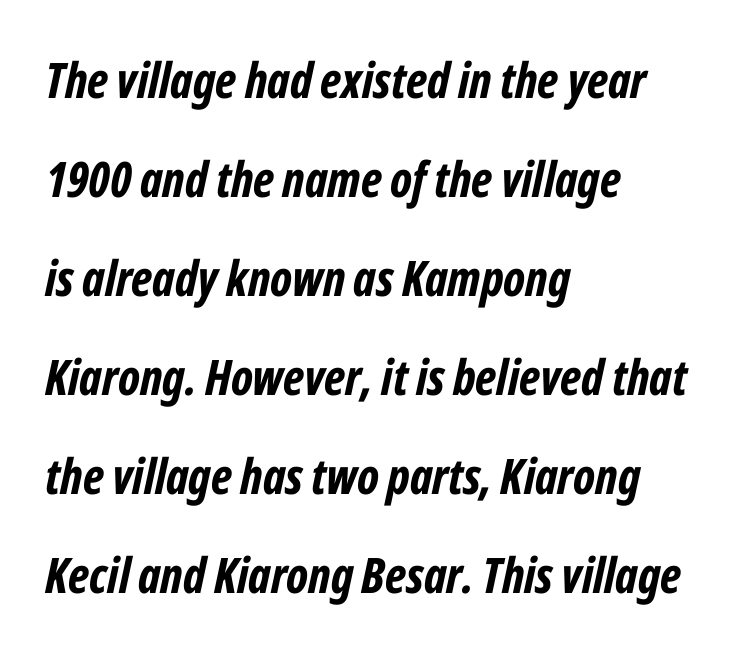
These lines keep a tight, regular rhythm from letter to letter. Summary of weight: heavy, a full bold. The leading is generous, giving the passage an open texture. Descender tails drop into unmarked territory. Does the lettering tilt? It does — this is italic. Alignment: flush left.
